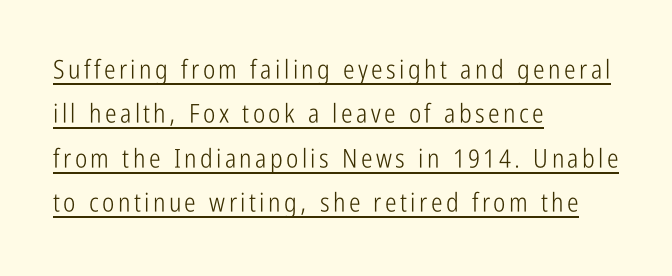
The image shows 26 px text type, upright; set left-aligned, line spacing 1.71x, underlined.
